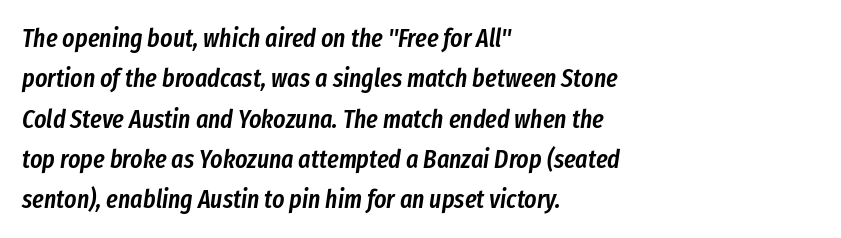
Q: Is the text bold? A: Semi-bold.
Q: Is the text italic (slanted)? A: Yes, it leans right by about 8 degrees.
Q: Is the text underlined? A: No.
Q: How is the paragraph aligned? A: Left-aligned.
Q: Is the spacing between letters normal or unusually wide? A: Normal.
Q: Is the spacing between lines tight, normal or loose? A: Normal.
